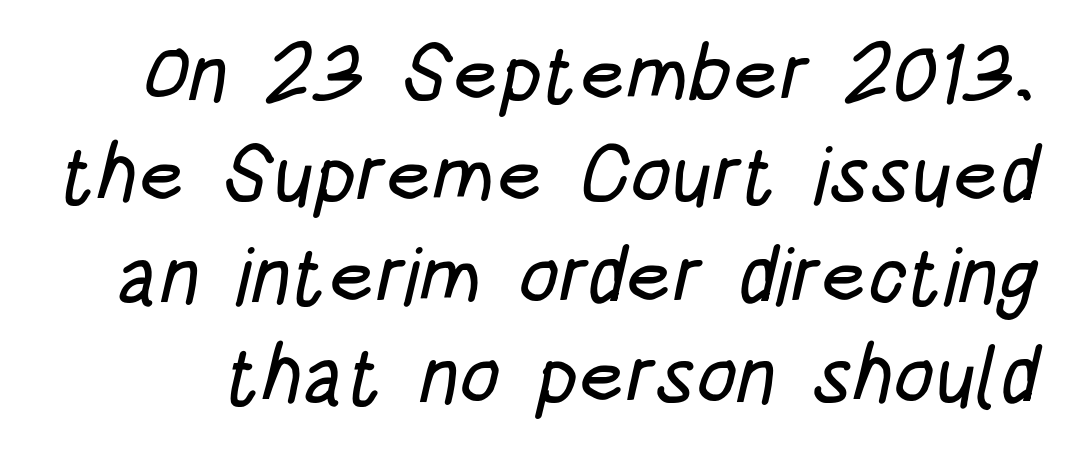
Q: Is the typeface a serif or a sans-serif typeface? A: Sans-serif.
Q: Is the text underlined? A: No.
Q: Is the spacing between letters normal or unusually wide? A: Normal.
Q: Is the spacing between lines tight, normal or loose? A: Normal.
Q: Width (condensed, normal, or wide)? A: Condensed.
Q: Stroke contrast? A: Low.
Q: x-height? A: Large.
Q: Monospaced? A: No.
